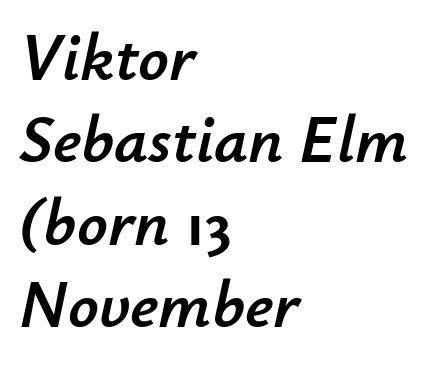
{"italic": "yes", "lean": "right", "slant_degrees": 12, "width": "normal", "stroke_contrast": "low", "x_height": "small", "monospaced": "no", "underline": "no", "align": "left", "line_spacing_ratio": 1.23, "letter_spacing": "normal", "letter_spacing_em": 0.0, "glyph_px": 67}
